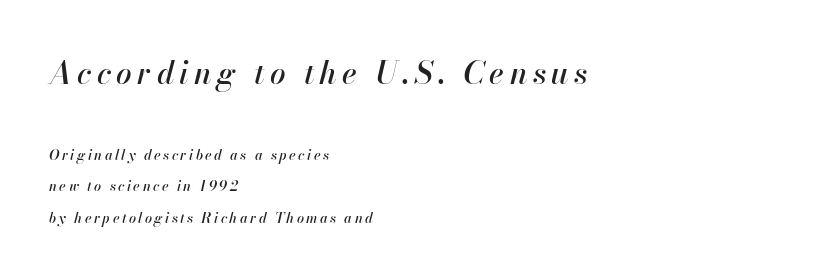
Alignment: flush left. The lines are spread far apart with generous leading. Type size steps down from the first block to the second. Unmarked baselines from the first word to the last. Slant detected: the letters are inclined.
